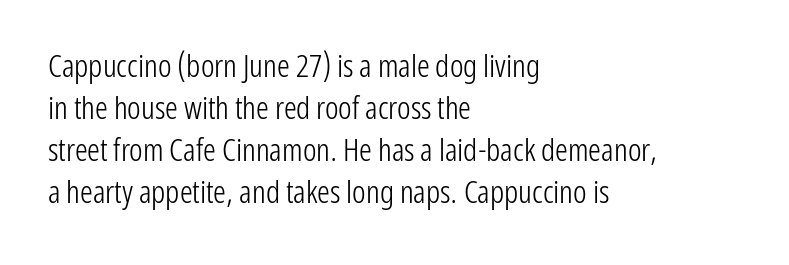
The axis of the letterforms is exactly vertical. This sample uses plain, unmodified letter spacing. One-word summary of the alignment: left. The face used here is proportionally spaced, like ordinary book or web type. Whoever set this chose a conventional vertical rhythm.
